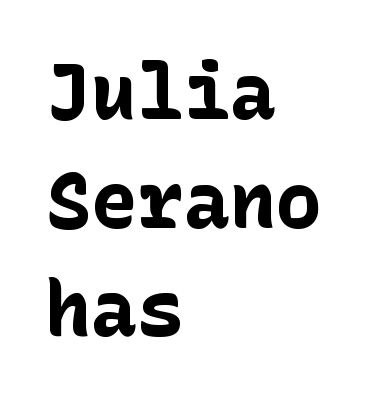
Q: Is the text bold? A: Yes.
Q: Is the text italic (slanted)? A: No, it is upright.
Q: Is the typeface a serif or a sans-serif typeface? A: Sans-serif.
Q: Is the text underlined? A: No.
Q: How is the paragraph aligned? A: Left-aligned.
Q: Is the spacing between letters normal or unusually wide? A: Normal.
Q: Is the spacing between lines tight, normal or loose? A: Normal.
Q: Width (condensed, normal, or wide)? A: Normal.
Q: Stroke contrast? A: Low.
Q: x-height? A: Medium.
